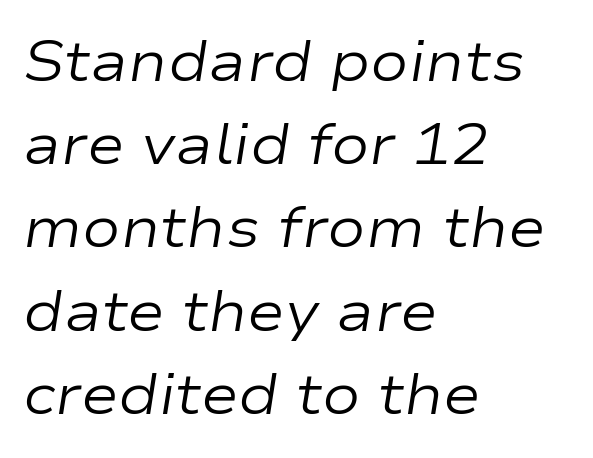
{"italic": "yes", "lean": "right", "slant_degrees": 9, "bold": "no", "weight": "regular", "width": "wide", "stroke_contrast": "low", "x_height": "medium", "monospaced": "no", "underline": "no", "align": "left", "line_spacing": "normal", "line_spacing_ratio": 1.46, "letter_spacing": "normal", "letter_spacing_em": 0.0, "glyph_px": 57}
